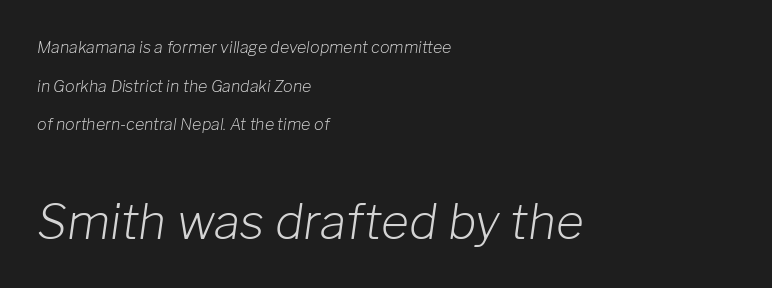
The image shows 48 px light type, italic (leaning right); set left-aligned, loose line spacing (2.42x), normal letter spacing, not underlined; the second (bottom) block is 3.0x larger; low stroke contrast and a medium x-height.
